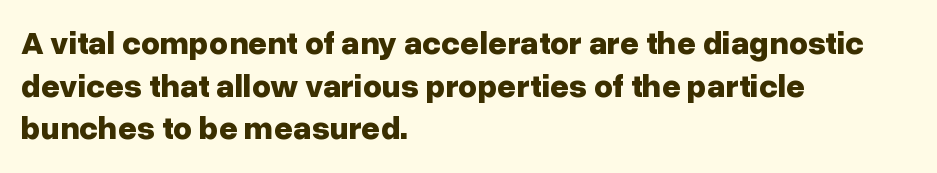
{"serif": "no", "italic": "no", "bold": "yes", "weight": "bold", "width": "normal", "stroke_contrast": "low", "x_height": "medium", "monospaced": "no", "underline": "no", "align": "left", "line_spacing": "normal", "line_spacing_ratio": 1.29, "letter_spacing": "normal", "letter_spacing_em": 0.0, "glyph_px": 33}
